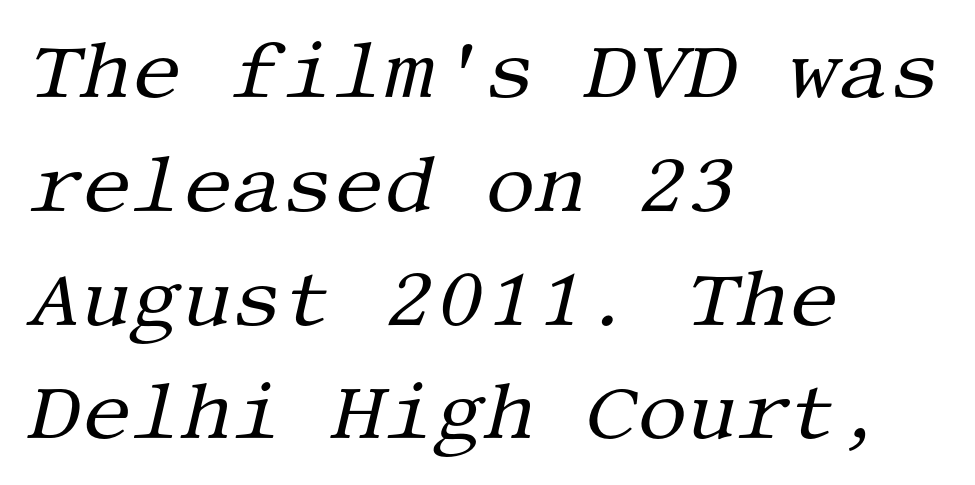
The image shows 79 px regular-weight serif type, italic (leaning right); set left-aligned, normal line spacing (1.44x), normal letter spacing, not underlined; medium stroke contrast and a large x-height.
